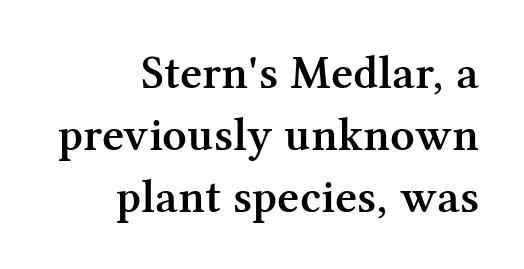
Q: Is the text bold? A: Semi-bold.
Q: Is the text italic (slanted)? A: No, it is upright.
Q: Is the typeface a serif or a sans-serif typeface? A: Serif.
Q: Is the text underlined? A: No.
Q: How is the paragraph aligned? A: Right-aligned.
Q: Is the spacing between letters normal or unusually wide? A: Normal.
Q: Is the spacing between lines tight, normal or loose? A: Normal.
Q: Width (condensed, normal, or wide)? A: Normal.
Q: Stroke contrast? A: Medium.
Q: x-height? A: Medium.
Q: Monospaced? A: No.
